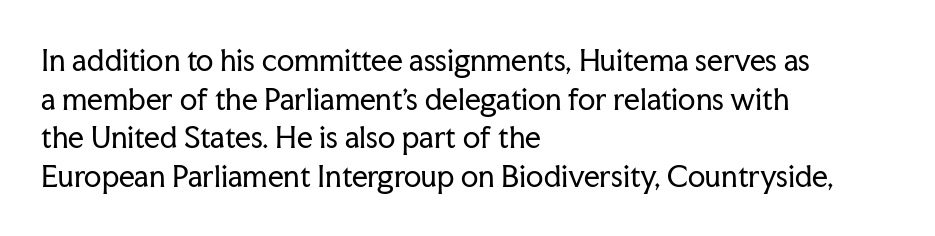
Standard letterfit; no display-style spreading of the glyphs. The words here are not underlined. The weight would be labelled regular, book, light, or lighter still. Characters remain perfectly vertical along every line. Spacing verdict: proportional, widths tailored to each character.
